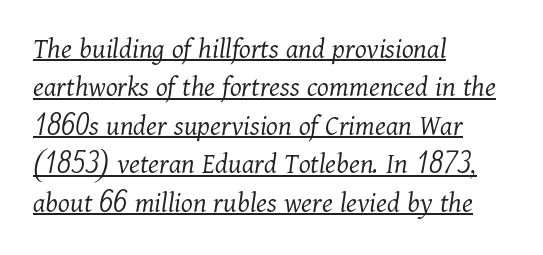
The image shows 30 px light serif type, italic (leaning right); set left-aligned, normal line spacing (1.28x), normal letter spacing, underlined; medium stroke contrast and a medium x-height.
